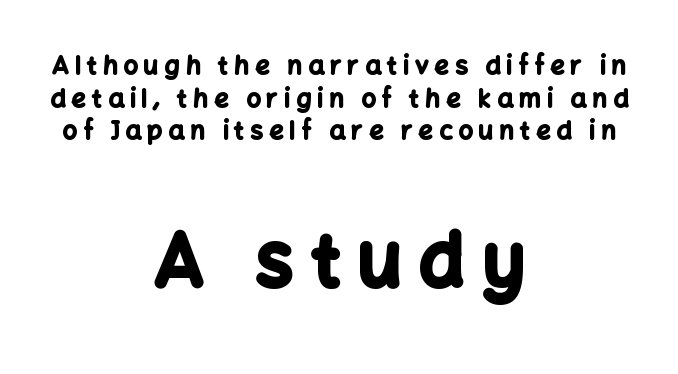
Does extra space separate the letters? Yes, quite a lot of it. Designer's note — italics off, roman on. Its strokes are broad and dark, the hallmark of bold type. Letters rest on an invisible, unmarked baseline.
